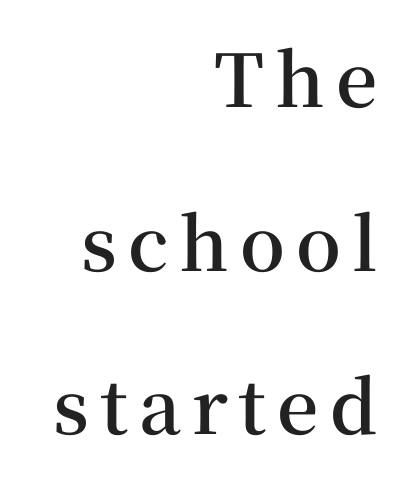
One glance says open: line gaps are wider than usual. The glyphs have the mass of a demibold cut, below bold. The baseline area is clear. Think of a printed novel: that variable character pitch is what you see here. Nope, not italic — everything's standing straight. Typographically, this falls in the serif category.
